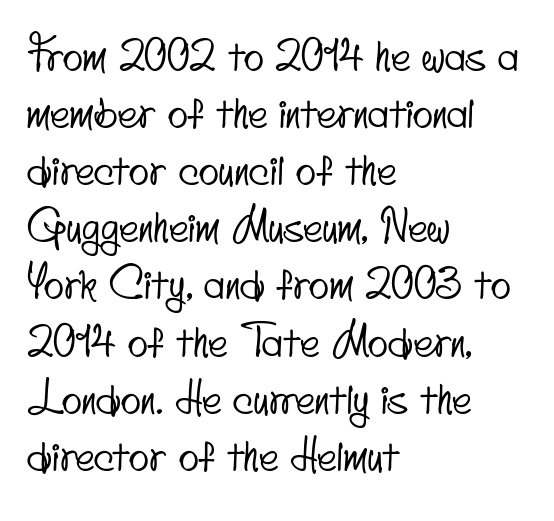
The image shows 42 px condensed sans-serif type; set left-aligned, normal line spacing (1.36x), normal letter spacing, not underlined; low stroke contrast and a small x-height.
